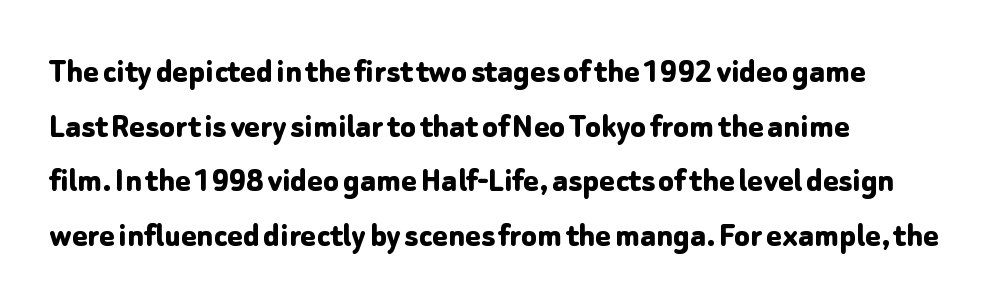
Q: Is the text bold? A: Yes.
Q: Is the text italic (slanted)? A: No, it is upright.
Q: Is the typeface a serif or a sans-serif typeface? A: Sans-serif.
Q: Is the text underlined? A: No.
Q: How is the paragraph aligned? A: Left-aligned.
Q: Is the spacing between letters normal or unusually wide? A: Normal.
Q: Is the spacing between lines tight, normal or loose? A: Normal.
Q: Width (condensed, normal, or wide)? A: Normal.
Q: Stroke contrast? A: Low.
Q: x-height? A: Medium.
Q: Monospaced? A: No.
